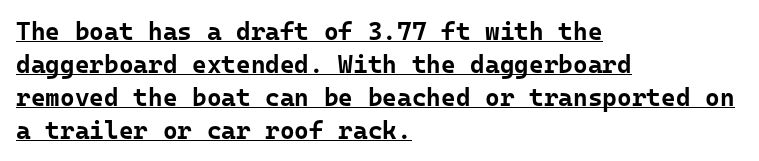
{"italic": "no", "bold": "yes", "underline": "yes", "align": "left", "line_spacing": "normal", "line_spacing_ratio": 1.32, "letter_spacing": "normal", "letter_spacing_em": 0.0, "glyph_px": 25}
